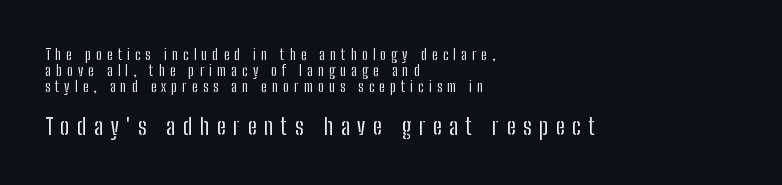
The image shows 23 px text type, upright; set left-aligned, tight line spacing (1.07x), unusually wide letter spacing (+0.33 em), not underlined; the second (bottom) block is 1.53x larger.
